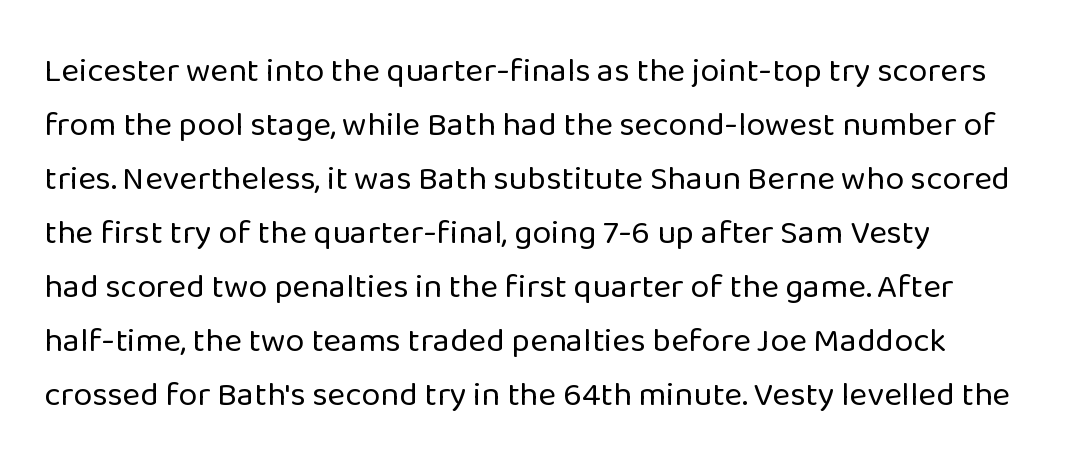
The baseline area is clear. Short and long lines alike share a common starting point at left. Italic? Not at all — the glyphs are vertical. Students, note that the glyphs here touch the page at normal intervals. The passage shown is typed in a proportional face where columns would drift. The characters are drawn with everyday or finer stroke widths.
